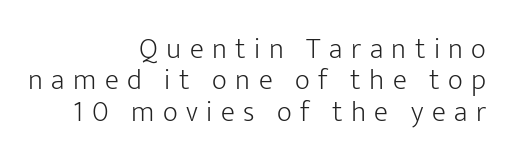
Q: Is the text bold? A: No.
Q: Is the text italic (slanted)? A: No, it is upright.
Q: Is the typeface a serif or a sans-serif typeface? A: Sans-serif.
Q: Is the text underlined? A: No.
Q: How is the paragraph aligned? A: Right-aligned.
Q: Is the spacing between letters normal or unusually wide? A: Unusually wide.
Q: Is the spacing between lines tight, normal or loose? A: Tight.
Q: Width (condensed, normal, or wide)? A: Normal.
Q: Stroke contrast? A: Low.
Q: x-height? A: Medium.
Q: Monospaced? A: No.
